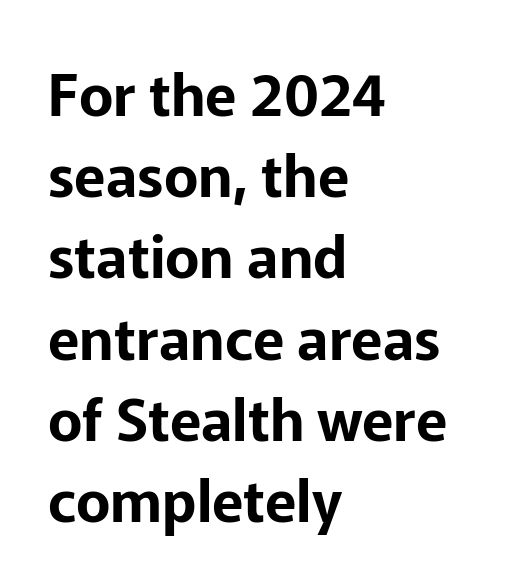
The image shows 58 px sans-serif type, upright; set left-aligned, normal line spacing (1.4x), normal letter spacing, not underlined; low stroke contrast and a medium x-height.
